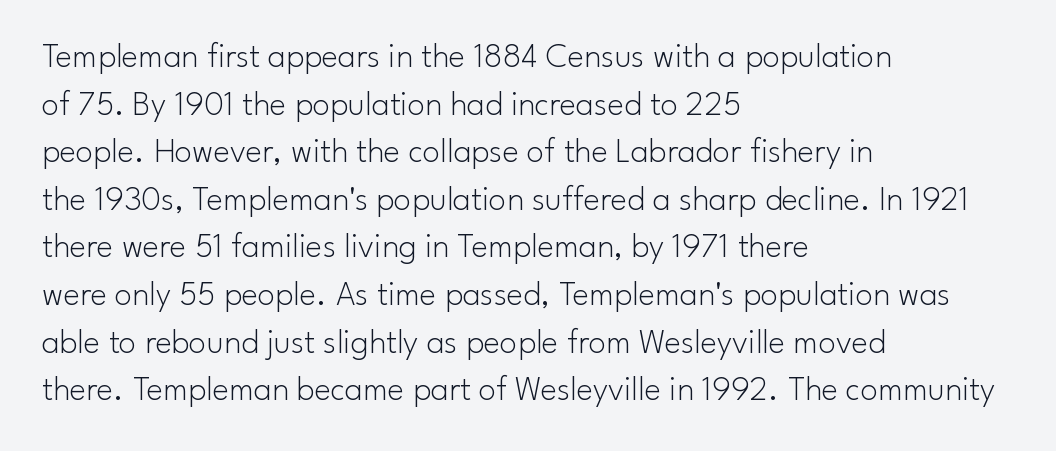
Compared with typical paragraphs, the rows here are spaced about the same. Underline: absent. Character widths vary here, with narrow letters taking less room than wide ones. Rendered with straight, roman letterforms. Compared with a centered layout, this one pins lines to the left instead. This sample uses a sans-serif face.
